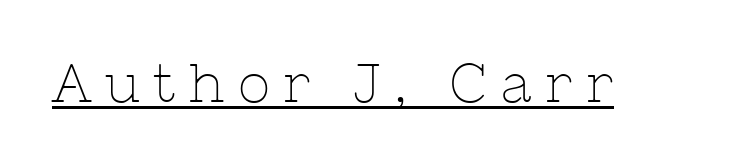
Q: Is the text bold? A: No.
Q: Is the text italic (slanted)? A: No, it is upright.
Q: Is the typeface a serif or a sans-serif typeface? A: Serif.
Q: Is the text underlined? A: Yes.
Q: Is the spacing between letters normal or unusually wide? A: Unusually wide.
Q: Width (condensed, normal, or wide)? A: Normal.
Q: Stroke contrast? A: Low.
Q: x-height? A: Medium.
Q: Monospaced? A: No.
